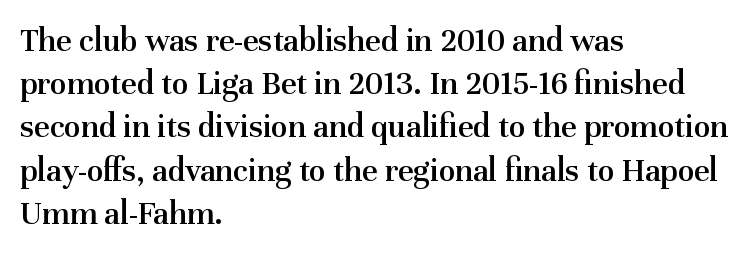
{"serif": "yes", "italic": "no", "bold": "semi", "weight": "semibold", "width": "normal", "stroke_contrast": "medium", "x_height": "medium", "monospaced": "no", "underline": "no", "align": "left", "line_spacing": "normal", "line_spacing_ratio": 1.27, "letter_spacing": "normal", "letter_spacing_em": 0.0, "glyph_px": 34}
